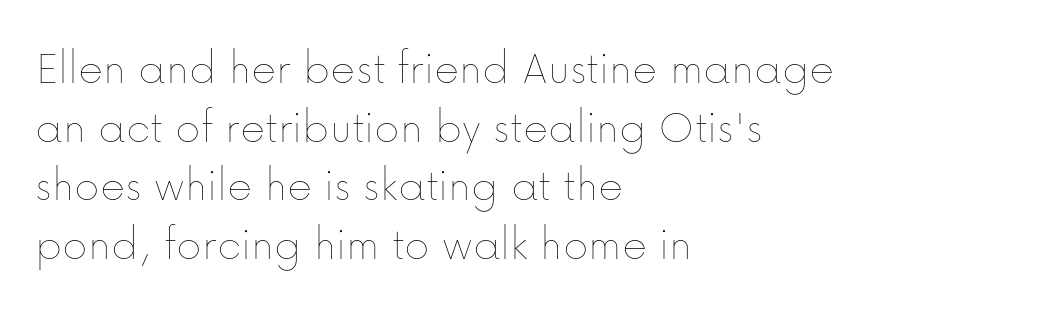
Q: Is the text bold? A: No.
Q: Is the text italic (slanted)? A: No, it is upright.
Q: Is the text underlined? A: No.
Q: How is the paragraph aligned? A: Left-aligned.
Q: Is the spacing between letters normal or unusually wide? A: Normal.
Q: Width (condensed, normal, or wide)? A: Normal.
Q: Stroke contrast? A: Low.
Q: x-height? A: Medium.
Q: Monospaced? A: No.
